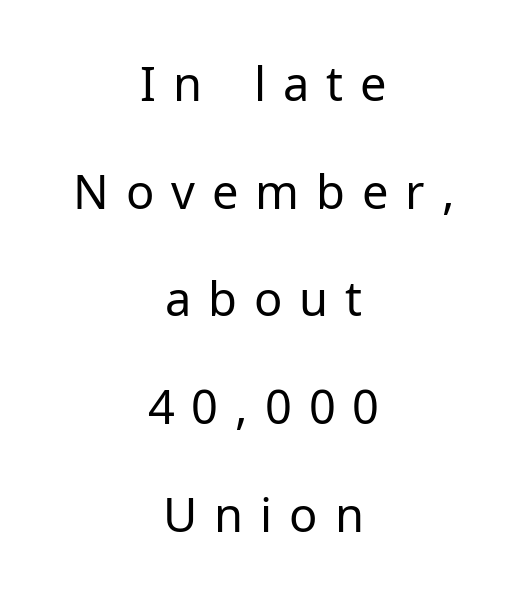
{"serif": "no", "italic": "no", "bold": "no", "weight": "regular", "width": "normal", "stroke_contrast": "low", "x_height": "medium", "monospaced": "no", "underline": "no", "align": "center", "line_spacing": "loose", "line_spacing_ratio": 2.29, "letter_spacing": "wide", "letter_spacing_em": 0.36, "glyph_px": 47}
